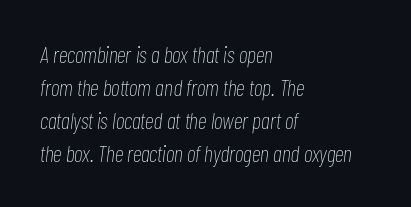
The image shows 23 px text type, italic (leaning right); set left-aligned, normal line spacing (1.43x), normal letter spacing, not underlined.
